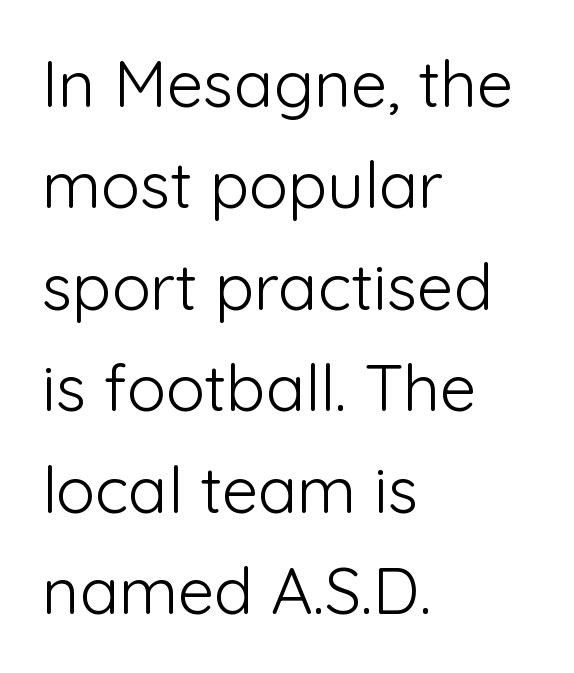
The letters advance in unequal steps, a hallmark of proportional type. Interline gaps are of average width in this sample. Think standard paragraph weight, or any step lighter than that. The compositor pushed each line to the left boundary.
